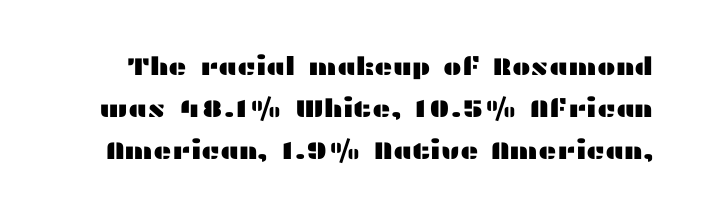
{"italic": "no", "underline": "no", "line_spacing": "normal", "line_spacing_ratio": 1.69, "letter_spacing": "normal", "letter_spacing_em": 0.0, "glyph_px": 25}
